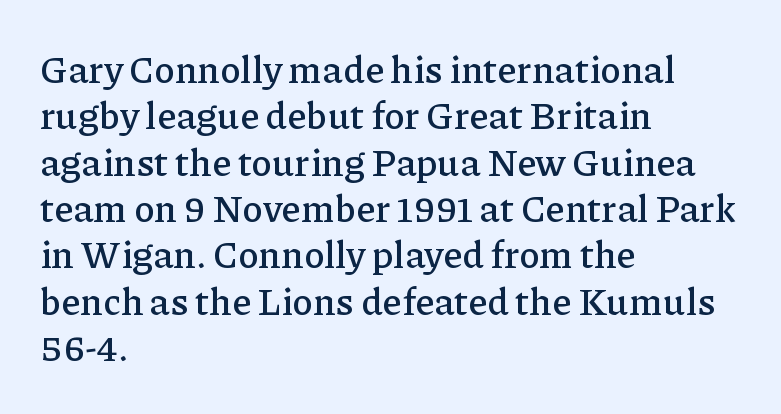
{"serif": "yes", "italic": "no", "width": "normal", "stroke_contrast": "low", "x_height": "medium", "monospaced": "no", "underline": "no", "align": "left", "line_spacing_ratio": 1.22, "letter_spacing": "normal", "letter_spacing_em": 0.0, "glyph_px": 38}
